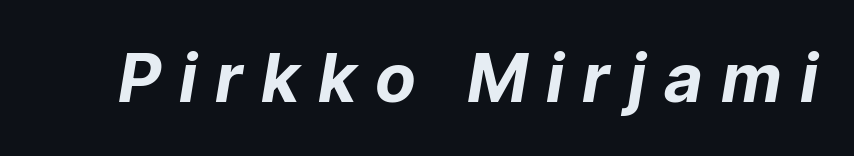
Q: Is the text bold? A: Yes.
Q: Is the text italic (slanted)? A: Yes, it leans right by about 9 degrees.
Q: Is the text underlined? A: No.
Q: Is the spacing between letters normal or unusually wide? A: Unusually wide.
Q: Width (condensed, normal, or wide)? A: Normal.
Q: Stroke contrast? A: Low.
Q: x-height? A: Medium.
Q: Monospaced? A: No.
